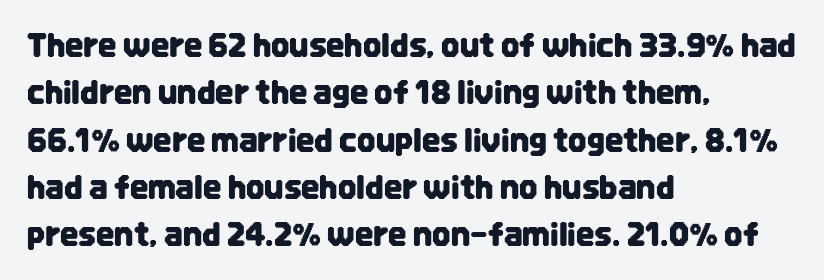
The image shows 32 px condensed sans-serif type, upright; set left-aligned, normal line spacing (1.48x), normal letter spacing, not underlined; low stroke contrast and a large x-height.
